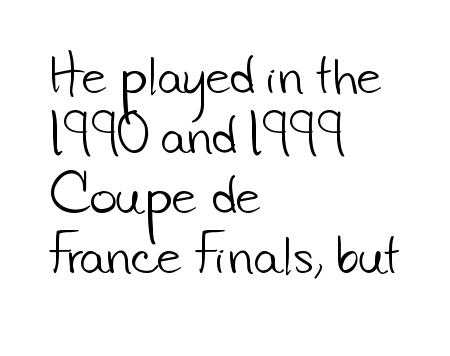
Q: Is the text bold? A: No.
Q: Is the typeface a serif or a sans-serif typeface? A: Sans-serif.
Q: Is the text underlined? A: No.
Q: How is the paragraph aligned? A: Left-aligned.
Q: Is the spacing between letters normal or unusually wide? A: Normal.
Q: Is the spacing between lines tight, normal or loose? A: Normal.
Q: Width (condensed, normal, or wide)? A: Normal.
Q: Stroke contrast? A: Low.
Q: x-height? A: Small.
Q: Monospaced? A: No.
